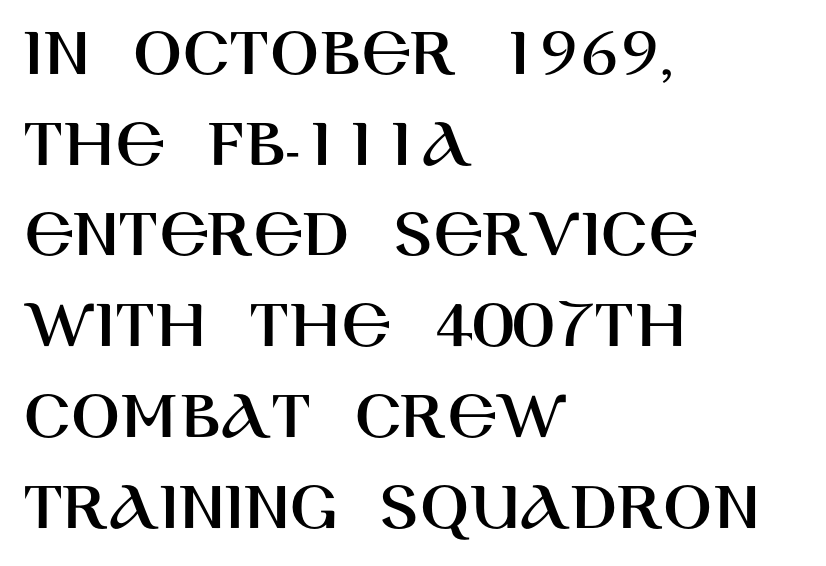
The image shows 72 px sans-serif type, upright; set left-aligned, normal line spacing (1.26x), normal letter spacing, not underlined; high stroke contrast and a large x-height.
